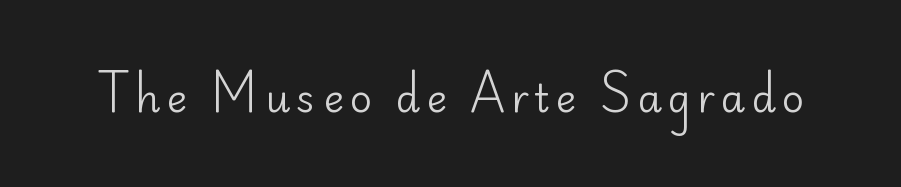
{"serif": "no", "italic": "no", "bold": "no", "weight": "regular", "width": "normal", "stroke_contrast": "low", "x_height": "small", "monospaced": "no", "underline": "no", "glyph_px": 39}
